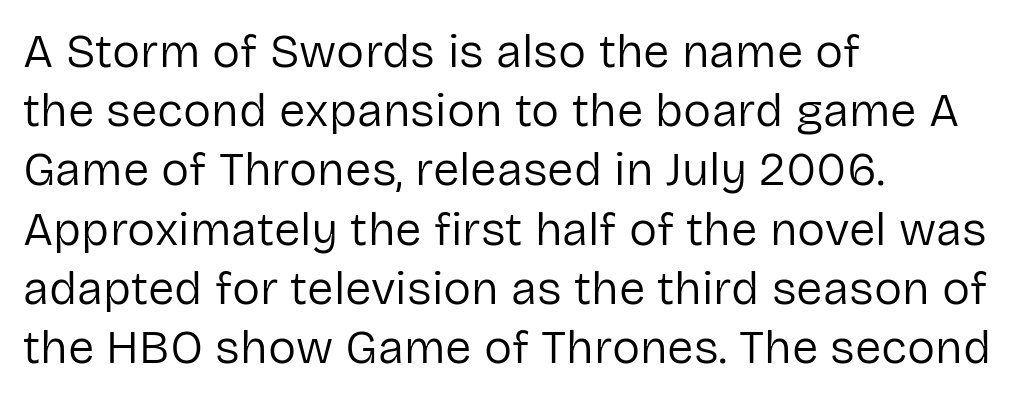
The image shows 47 px regular-weight sans-serif type, upright; set left-aligned, normal line spacing (1.26x), normal letter spacing, not underlined; low stroke contrast and a medium x-height.
